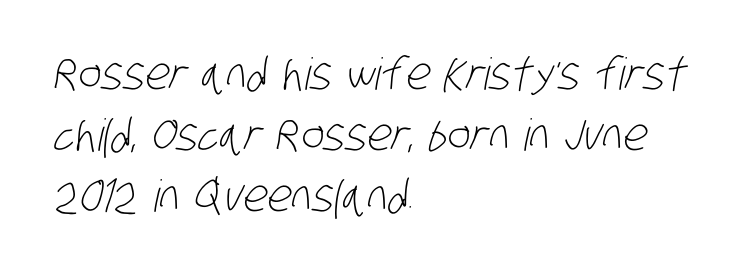
What stands out about the letter spacing? Nothing — it is the standard amount. The lines are quadded left. Compared with typical paragraphs, the rows here are spaced about the same. Font category for this specimen: sans-serif. Caption: face not bold, strokes unweighted.
